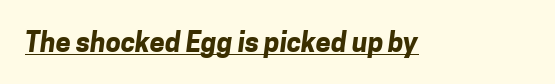
Between one letter and the next there's only the usual sliver of space. This rendering features underlined lettering. The characters look thick and weighty, a clear bold.
